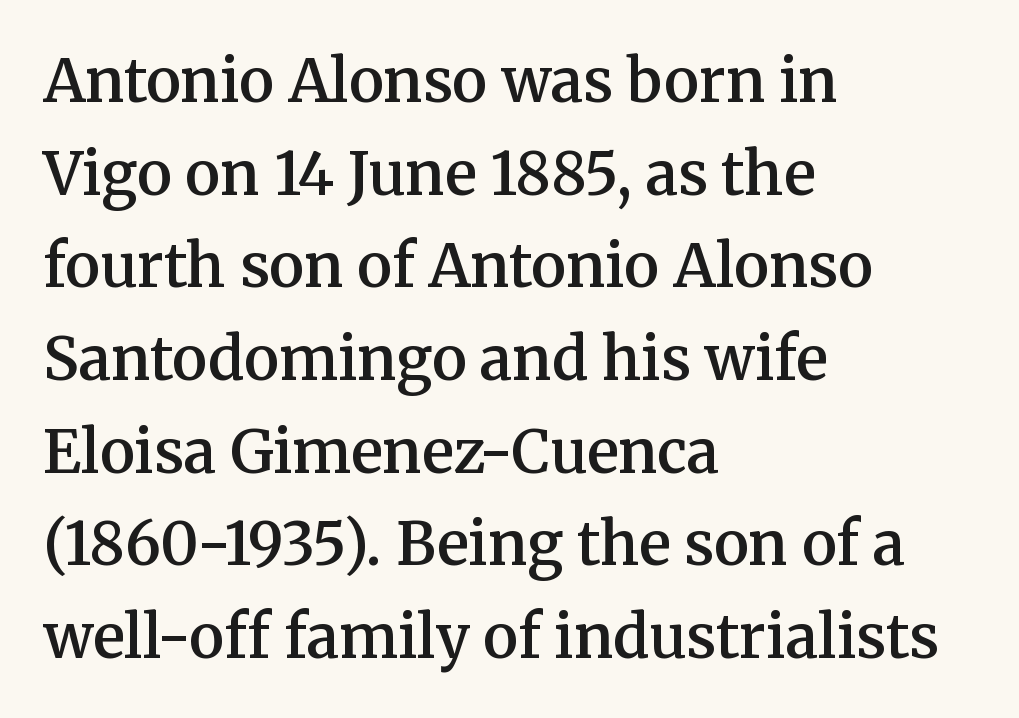
{"serif": "yes", "italic": "no", "bold": "semi", "weight": "semibold", "width": "normal", "stroke_contrast": "medium", "x_height": "medium", "monospaced": "no", "underline": "no", "align": "left", "line_spacing": "normal", "line_spacing_ratio": 1.57, "letter_spacing": "normal", "letter_spacing_em": 0.0, "glyph_px": 59}
